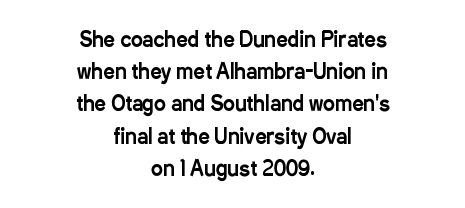
Posture: straight, roman, zero tilt. Line starts and ends both wander, symmetrically. The line-height multiplier appears to be the usual default. Clear beneath every line of the passage. Words appear dense and cohesive because spacing is normal.
